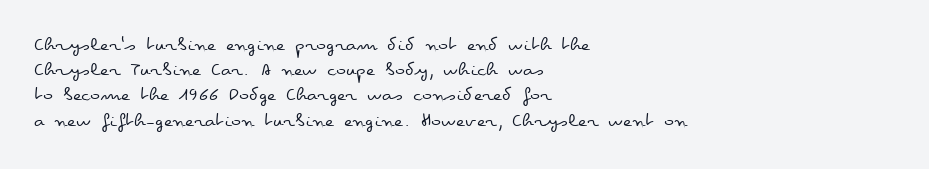
The letterforms sit shoulder to shoulder at normal distance. Typeset ragged right — the left edge is the straight one. The lettering holds an erect, upright posture throughout. Vertical stems look standard width or narrower in stroke. Beneath every word, the page is bare.
